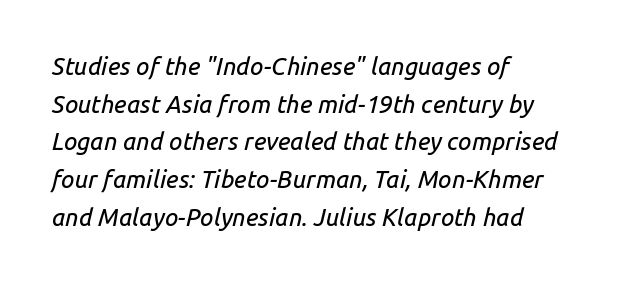
This rendering leaves character spacing at its baseline value. Quick note: italic. Line beginnings align vertically; line endings do not. Just letters on the line, the space beneath them empty.
